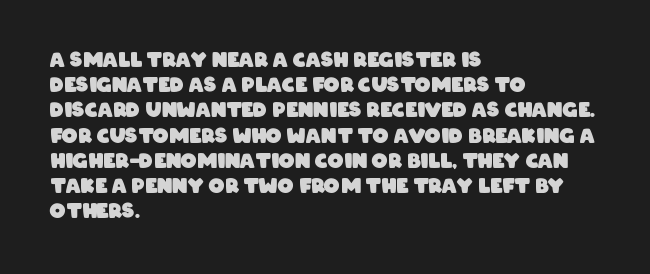
{"bold": "yes", "underline": "no", "align": "left", "line_spacing": "normal", "line_spacing_ratio": 1.26, "letter_spacing": "normal", "letter_spacing_em": 0.0, "glyph_px": 20}
